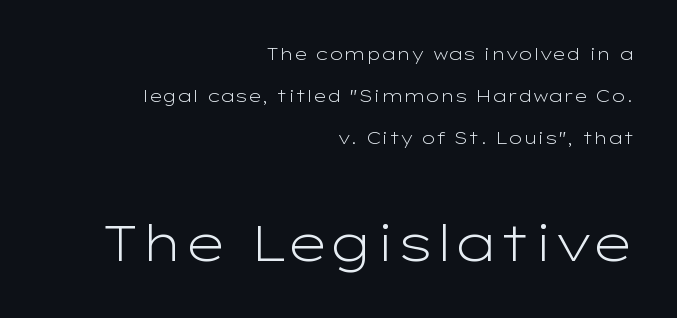
The image shows 51 px light, wide sans-serif type, upright; set right-aligned, loose line spacing (2.48x), normal letter spacing, not underlined; the second (bottom) block is 3.0x larger; low stroke contrast and a medium x-height.
